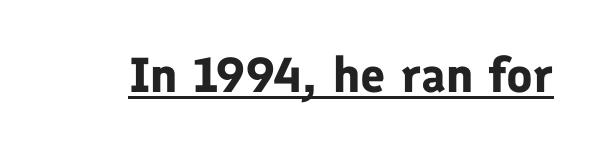
{"serif": "no", "italic": "no", "bold": "yes", "weight": "bold", "width": "normal", "stroke_contrast": "low", "x_height": "medium", "monospaced": "no", "underline": "yes", "letter_spacing": "normal", "letter_spacing_em": 0.0, "glyph_px": 49}
